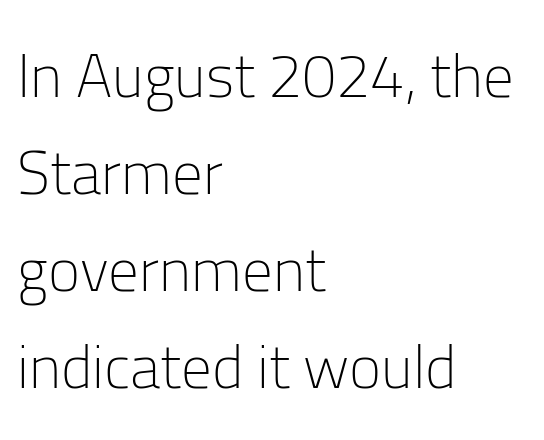
Q: Is the text bold? A: No.
Q: Is the text italic (slanted)? A: No, it is upright.
Q: Is the typeface a serif or a sans-serif typeface? A: Sans-serif.
Q: Is the text underlined? A: No.
Q: How is the paragraph aligned? A: Left-aligned.
Q: Is the spacing between letters normal or unusually wide? A: Normal.
Q: Is the spacing between lines tight, normal or loose? A: Normal.
Q: Width (condensed, normal, or wide)? A: Normal.
Q: Stroke contrast? A: Low.
Q: x-height? A: Medium.
Q: Monospaced? A: No.
